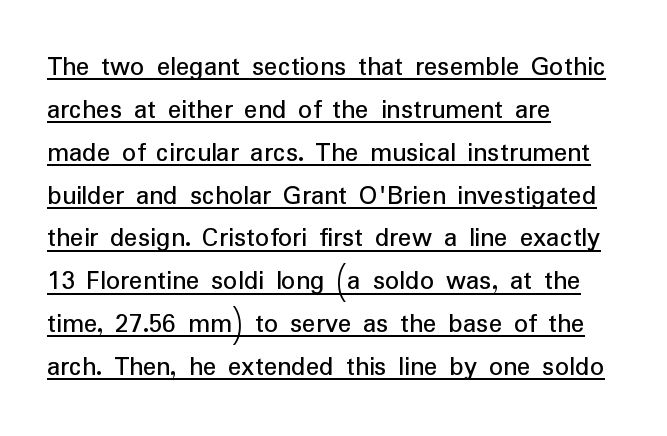
Q: Is the text bold? A: No.
Q: Is the text italic (slanted)? A: No, it is upright.
Q: Is the typeface a serif or a sans-serif typeface? A: Sans-serif.
Q: Is the text underlined? A: Yes.
Q: How is the paragraph aligned? A: Left-aligned.
Q: Is the spacing between letters normal or unusually wide? A: Normal.
Q: Is the spacing between lines tight, normal or loose? A: Normal.
Q: Width (condensed, normal, or wide)? A: Normal.
Q: Stroke contrast? A: Low.
Q: x-height? A: Medium.
Q: Monospaced? A: No.
